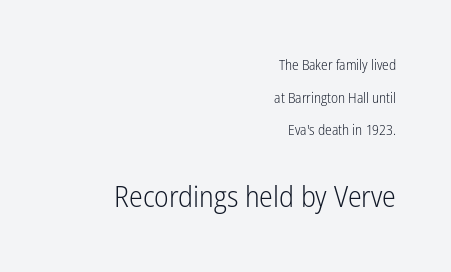
A typesetter would call this proportional, since set widths differ per character. Does the lettering tilt? It doesn't — this is upright. Horizontally, the lines are justified to the trailing edge only. Bigger letters appear in the bottom chunk; the top chunk is reduced. Loosely led — the rows are spread out.
